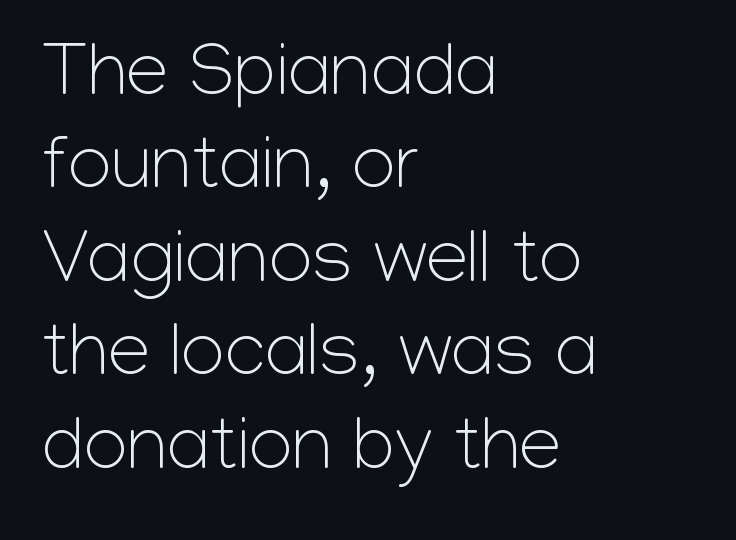
{"serif": "no", "italic": "no", "bold": "no", "weight": "light", "width": "normal", "stroke_contrast": "low", "x_height": "medium", "monospaced": "no", "underline": "no", "align": "left", "line_spacing_ratio": 1.23, "letter_spacing": "normal", "letter_spacing_em": 0.0, "glyph_px": 76}
